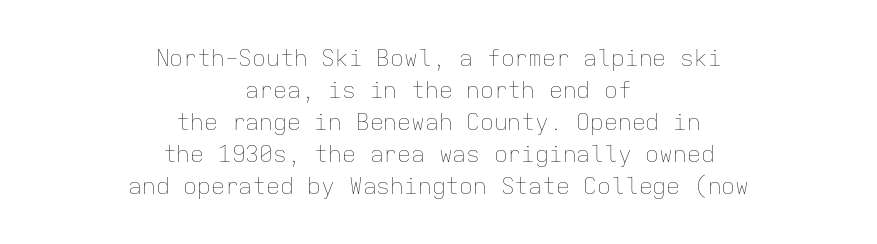
The characters are drawn with everyday or finer stroke widths. Has an underline been added? It has not. A student would call this center alignment; a typographer would say set centered. It's the straight-up-and-down kind of type. Between one letter and the next there's only the usual sliver of space.
